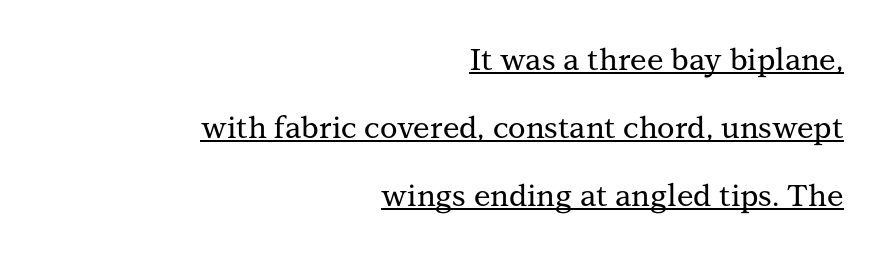
The image shows 30 px serif type, upright; set right-aligned, loose line spacing (2.26x), normal letter spacing, underlined; medium stroke contrast and a medium x-height.
